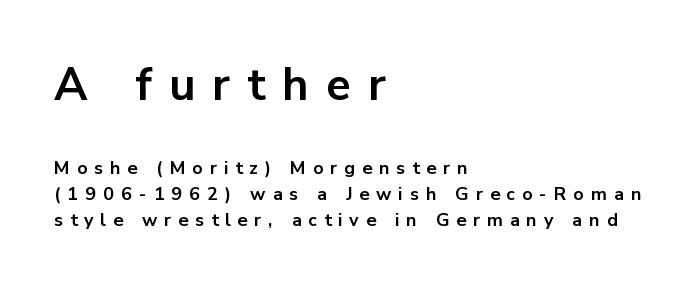
The image shows 45 px bold sans-serif type, upright; set left-aligned, normal line spacing (1.44x), unusually wide letter spacing (+0.39 em), not underlined; the first (top) block is 2.5x larger; low stroke contrast and a medium x-height.
